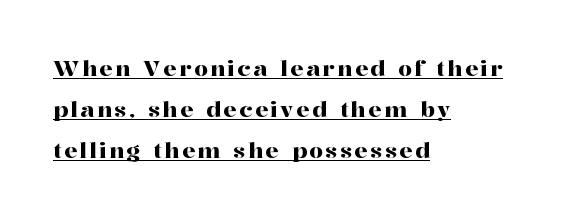
{"italic": "no", "underline": "yes", "align": "left", "line_spacing_ratio": 1.86, "glyph_px": 22}
